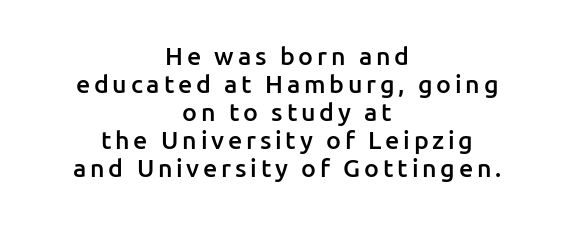
{"italic": "no", "bold": "semi", "underline": "no", "align": "center", "line_spacing": "tight", "line_spacing_ratio": 1.12, "glyph_px": 25}
